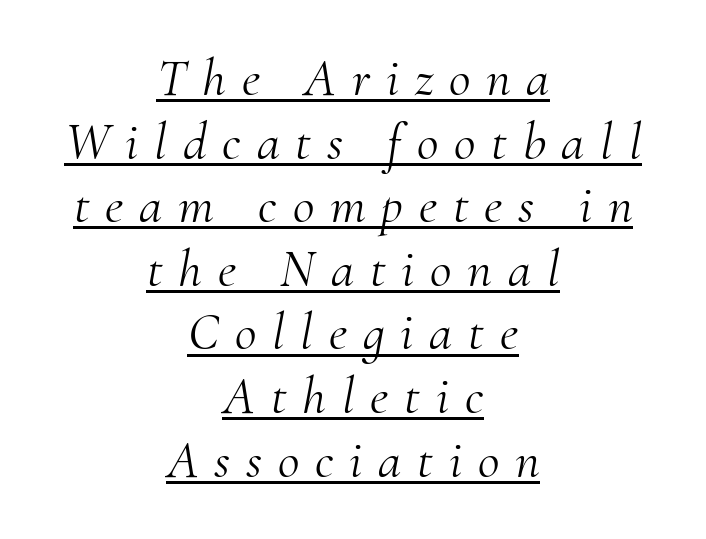
Q: Is the text bold? A: No.
Q: Is the text italic (slanted)? A: Yes, it leans right by about 10 degrees.
Q: Is the typeface a serif or a sans-serif typeface? A: Serif.
Q: Is the text underlined? A: Yes.
Q: How is the paragraph aligned? A: Centered.
Q: Is the spacing between letters normal or unusually wide? A: Unusually wide.
Q: Width (condensed, normal, or wide)? A: Normal.
Q: Stroke contrast? A: Medium.
Q: x-height? A: Small.
Q: Monospaced? A: No.
